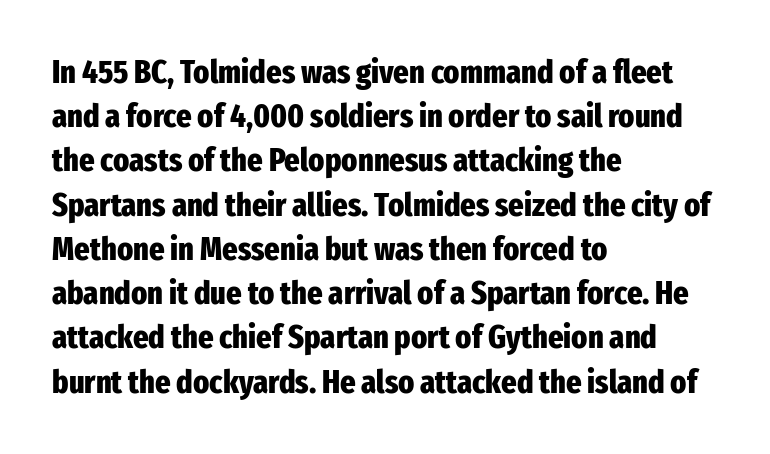
The image shows 33 px heavy, condensed sans-serif type, upright; set left-aligned, normal line spacing (1.34x), normal letter spacing, not underlined; low stroke contrast and a medium x-height.
